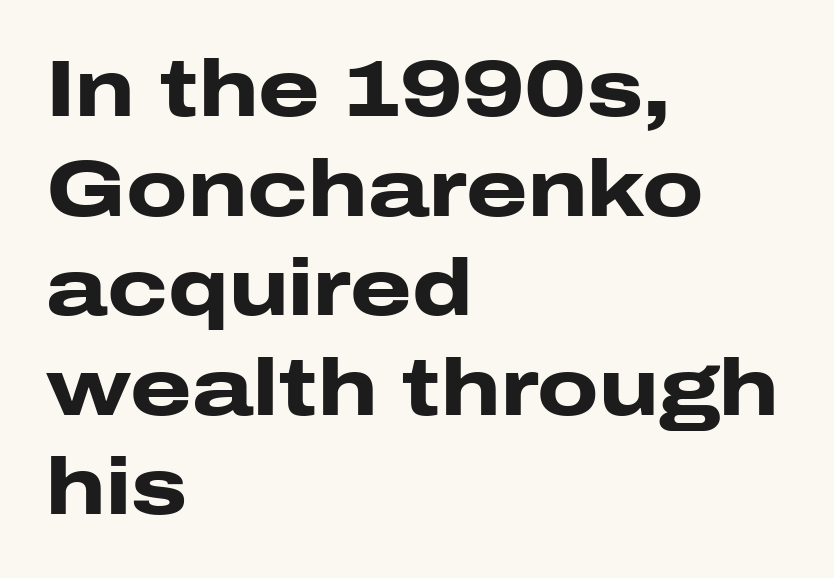
Q: Is the text bold? A: Yes.
Q: Is the text italic (slanted)? A: No, it is upright.
Q: Is the typeface a serif or a sans-serif typeface? A: Sans-serif.
Q: Is the text underlined? A: No.
Q: How is the paragraph aligned? A: Left-aligned.
Q: Is the spacing between letters normal or unusually wide? A: Normal.
Q: Is the spacing between lines tight, normal or loose? A: Normal.
Q: Width (condensed, normal, or wide)? A: Wide.
Q: Stroke contrast? A: Low.
Q: x-height? A: Medium.
Q: Monospaced? A: No.
